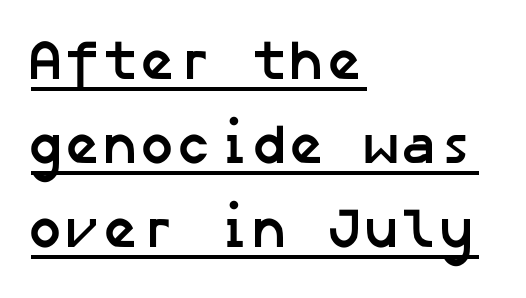
The image shows 56 px semibold sans-serif type; set left-aligned, normal line spacing (1.5x), normal letter spacing, underlined; low stroke contrast and a medium x-height.
